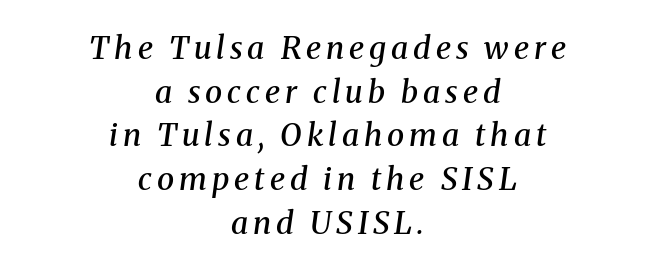
Q: Is the text bold? A: Semi-bold.
Q: Is the text italic (slanted)? A: Yes, it leans right by about 8 degrees.
Q: Is the typeface a serif or a sans-serif typeface? A: Serif.
Q: Is the text underlined? A: No.
Q: How is the paragraph aligned? A: Centered.
Q: Is the spacing between lines tight, normal or loose? A: Normal.
Q: Width (condensed, normal, or wide)? A: Normal.
Q: Stroke contrast? A: Medium.
Q: x-height? A: Medium.
Q: Monospaced? A: No.
